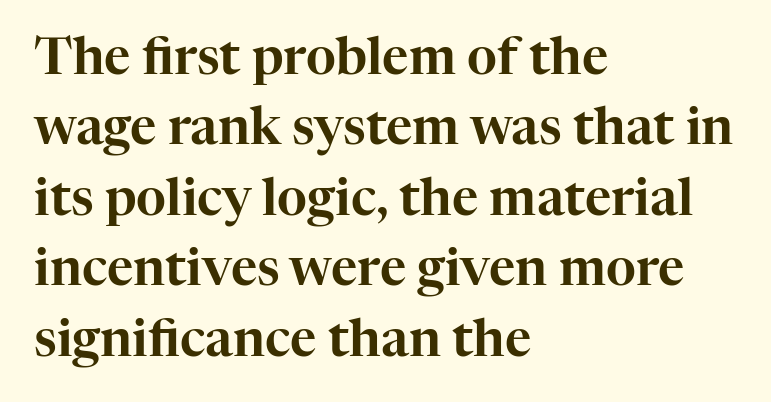
Q: Is the text italic (slanted)? A: No, it is upright.
Q: Is the typeface a serif or a sans-serif typeface? A: Serif.
Q: Is the text underlined? A: No.
Q: How is the paragraph aligned? A: Left-aligned.
Q: Is the spacing between letters normal or unusually wide? A: Normal.
Q: Is the spacing between lines tight, normal or loose? A: Normal.
Q: Width (condensed, normal, or wide)? A: Normal.
Q: Stroke contrast? A: High.
Q: x-height? A: Medium.
Q: Monospaced? A: No.
